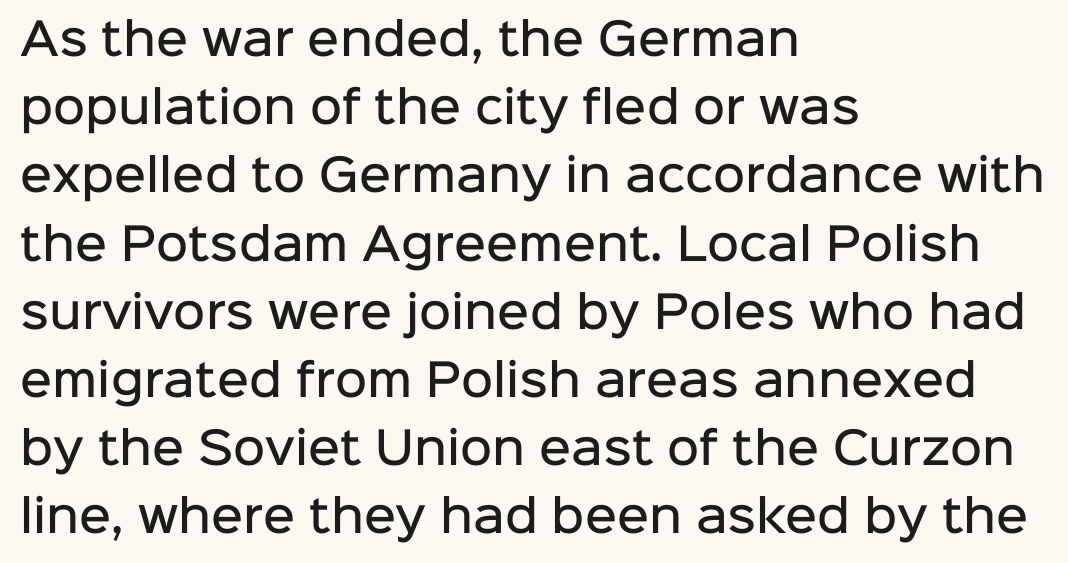
Q: Is the text bold? A: Semi-bold.
Q: Is the text italic (slanted)? A: No, it is upright.
Q: Is the typeface a serif or a sans-serif typeface? A: Sans-serif.
Q: Is the text underlined? A: No.
Q: How is the paragraph aligned? A: Left-aligned.
Q: Is the spacing between letters normal or unusually wide? A: Normal.
Q: Is the spacing between lines tight, normal or loose? A: Normal.
Q: Width (condensed, normal, or wide)? A: Normal.
Q: Stroke contrast? A: Low.
Q: x-height? A: Medium.
Q: Monospaced? A: No.
